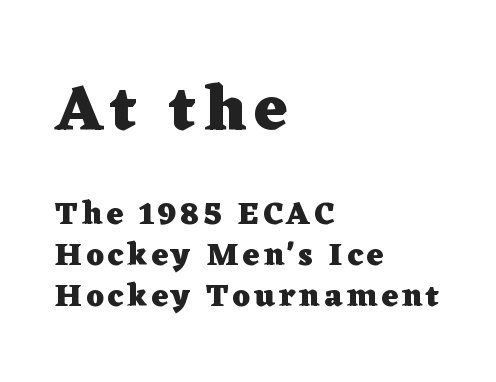
{"serif": "yes", "italic": "no", "bold": "yes", "weight": "heavy", "width": "wide", "stroke_contrast": "low", "x_height": "medium", "monospaced": "no", "underline": "no", "align": "left", "line_spacing": "normal", "line_spacing_ratio": 1.27, "larger_block": "first", "size_ratio": 2.0, "glyph_px": 64}
